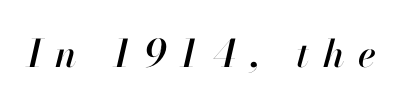
The gap between lines stays unmarked. Each word looks stretched out because of the extra space between its letters. Slant detected: the letters are inclined. Here the designer chose a conventional face with non-uniform glyph widths.
